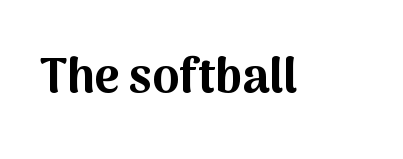
{"serif": "no", "italic": "no", "bold": "yes", "weight": "bold", "width": "normal", "stroke_contrast": "medium", "x_height": "medium", "monospaced": "no", "underline": "no", "letter_spacing": "normal", "letter_spacing_em": 0.0, "glyph_px": 48}
